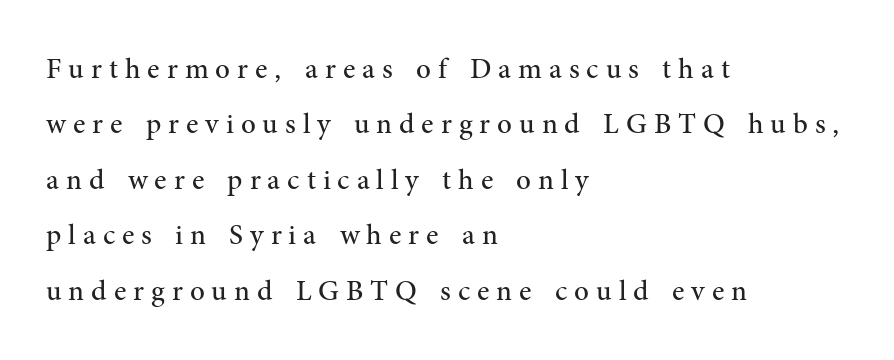
Q: Is the text bold? A: No.
Q: Is the text italic (slanted)? A: No, it is upright.
Q: Is the typeface a serif or a sans-serif typeface? A: Serif.
Q: Is the text underlined? A: No.
Q: How is the paragraph aligned? A: Left-aligned.
Q: Is the spacing between letters normal or unusually wide? A: Unusually wide.
Q: Is the spacing between lines tight, normal or loose? A: Loose.
Q: Width (condensed, normal, or wide)? A: Normal.
Q: Stroke contrast? A: Medium.
Q: x-height? A: Medium.
Q: Monospaced? A: No.
